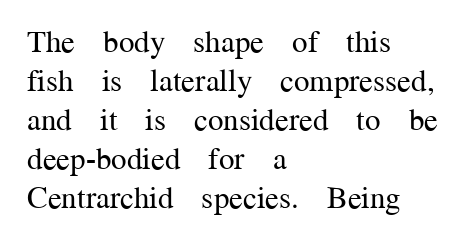
{"serif": "yes", "italic": "no", "bold": "no", "weight": "regular", "width": "normal", "stroke_contrast": "medium", "x_height": "medium", "monospaced": "no", "underline": "no", "align": "left", "line_spacing": "normal", "line_spacing_ratio": 1.26, "letter_spacing": "normal", "letter_spacing_em": 0.0, "glyph_px": 31}
